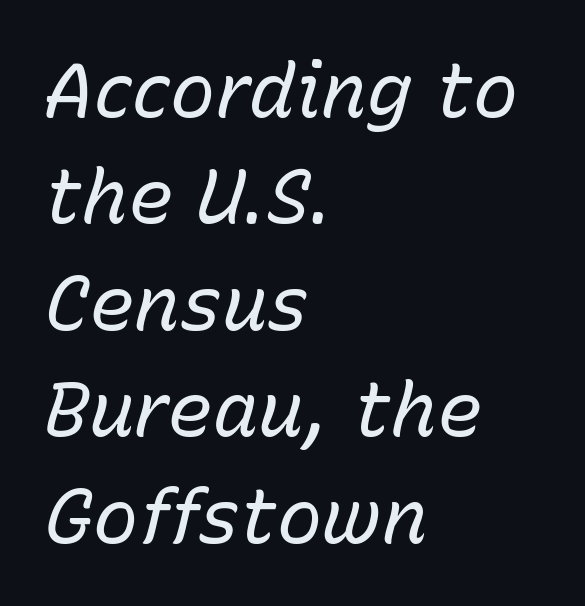
{"italic": "yes", "lean": "right", "slant_degrees": 15, "bold": "no", "weight": "regular", "width": "normal", "stroke_contrast": "low", "x_height": "medium", "monospaced": "no", "underline": "no", "align": "left", "line_spacing": "normal", "line_spacing_ratio": 1.4, "letter_spacing": "normal", "letter_spacing_em": 0.0, "glyph_px": 76}
